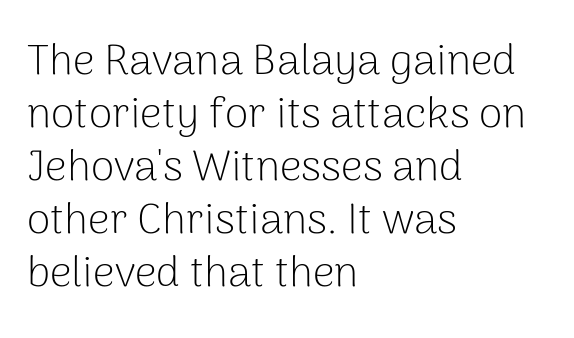
Q: Is the text bold? A: No.
Q: Is the text italic (slanted)? A: No, it is upright.
Q: Is the typeface a serif or a sans-serif typeface? A: Sans-serif.
Q: Is the text underlined? A: No.
Q: How is the paragraph aligned? A: Left-aligned.
Q: Is the spacing between letters normal or unusually wide? A: Normal.
Q: Width (condensed, normal, or wide)? A: Normal.
Q: Stroke contrast? A: Low.
Q: x-height? A: Medium.
Q: Monospaced? A: No.
